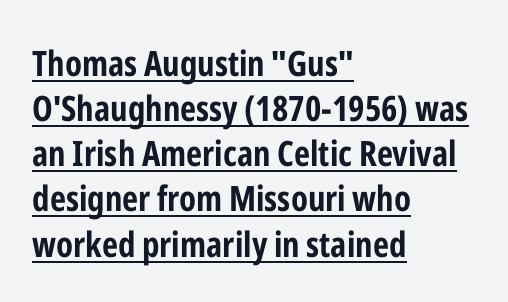
This is roman type, the default non-slanted kind. Caption: bold face, heavy strokes. These lines keep a tight, regular rhythm from letter to letter. The rag falls on the right side of this text block. Is this a fixed-width face? No — the glyphs have proportional, varying widths. This sample keeps an unexceptional amount of space between lines.
